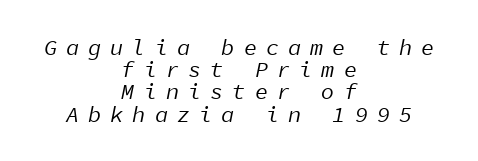
The image shows 22 px text type, italic (leaning right); set centered, tight line spacing (1.01x), unusually wide letter spacing (+0.41 em), not underlined.
